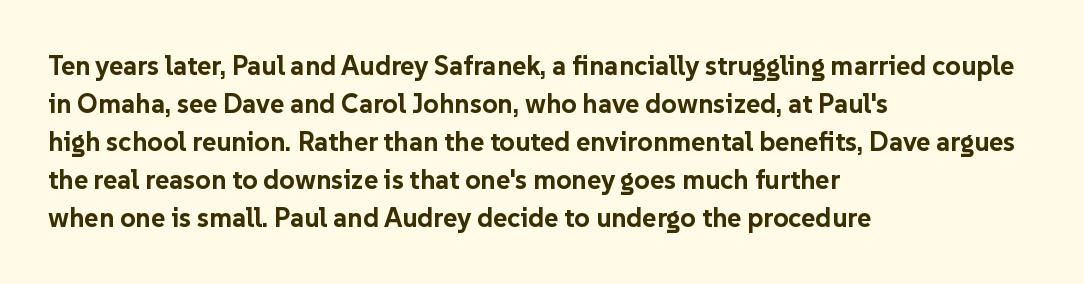
{"italic": "no", "bold": "yes", "underline": "no", "align": "left", "line_spacing": "normal", "line_spacing_ratio": 1.41, "letter_spacing": "normal", "letter_spacing_em": 0.0, "glyph_px": 27}
